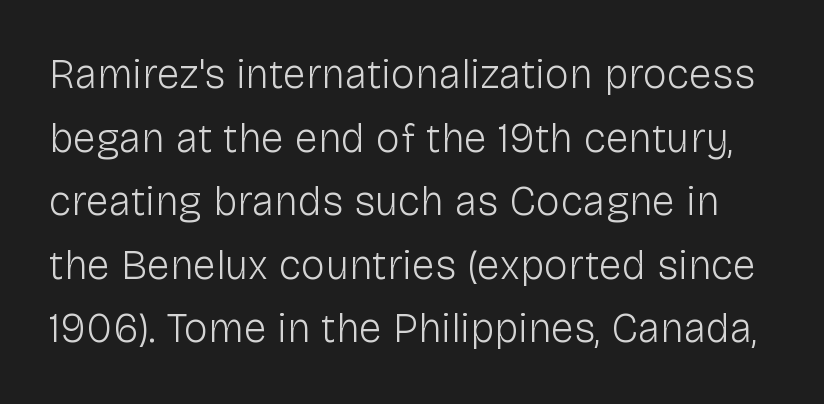
Each new line begins a customary step beneath the previous one. Unlike a traditional serif, this face leaves its strokes unadorned. Upright lettering throughout. The passage shown is not bold in any degree. Words appear dense and cohesive because spacing is normal. A typesetter would call this proportional, since set widths differ per character.
